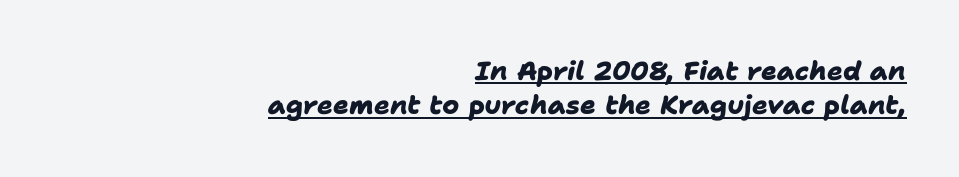
Q: Is the text bold? A: Yes.
Q: Is the text underlined? A: Yes.
Q: How is the paragraph aligned? A: Right-aligned.
Q: Is the spacing between letters normal or unusually wide? A: Normal.
Q: Is the spacing between lines tight, normal or loose? A: Normal.
